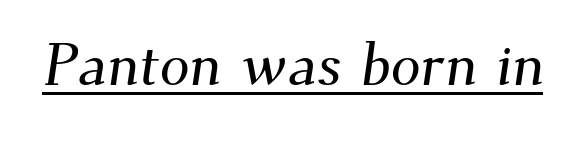
The typesetter has applied underlining to the passage shown. Think of a printed novel: that variable character pitch is what you see here. Students, note that the glyphs here touch the page at normal intervals. The characters display serif detailing at their extremities.
